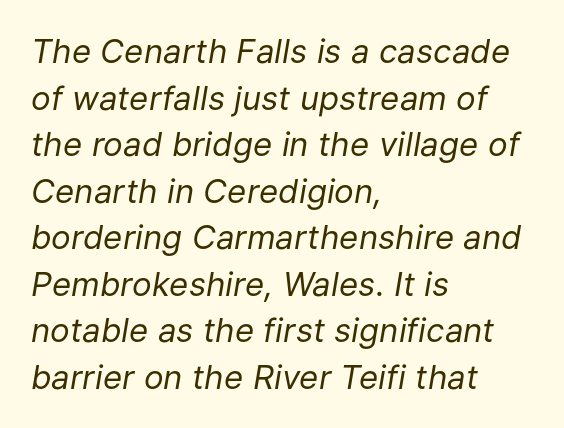
{"italic": "yes", "lean": "right", "slant_degrees": 9, "bold": "no", "weight": "regular", "width": "normal", "stroke_contrast": "low", "x_height": "medium", "monospaced": "no", "underline": "no", "align": "left", "line_spacing": "normal", "line_spacing_ratio": 1.41, "letter_spacing": "normal", "letter_spacing_em": 0.0, "glyph_px": 33}
